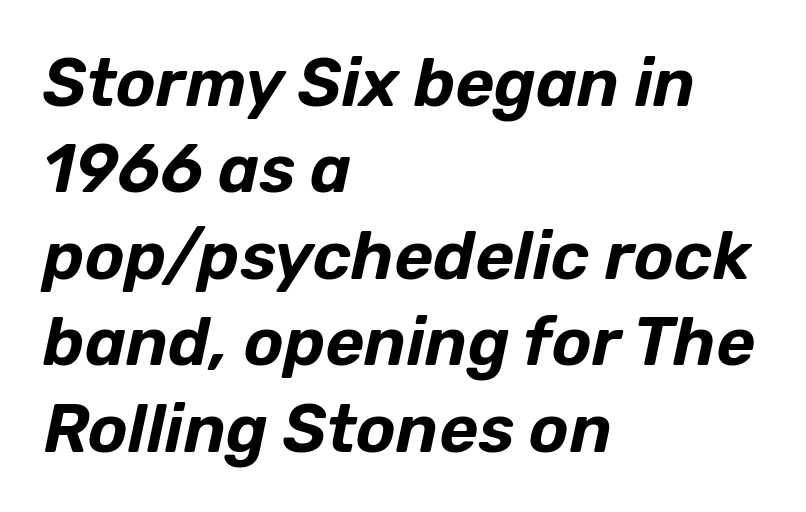
Q: Is the text italic (slanted)? A: Yes, it leans right by about 12 degrees.
Q: Is the text underlined? A: No.
Q: How is the paragraph aligned? A: Left-aligned.
Q: Is the spacing between letters normal or unusually wide? A: Normal.
Q: Is the spacing between lines tight, normal or loose? A: Normal.
Q: Width (condensed, normal, or wide)? A: Normal.
Q: Stroke contrast? A: Low.
Q: x-height? A: Medium.
Q: Monospaced? A: No.
